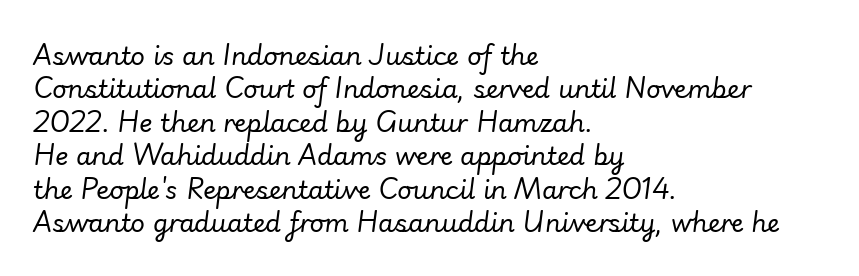
Q: Is the text bold? A: No.
Q: Is the text italic (slanted)? A: Yes, it leans right by about 7 degrees.
Q: Is the text underlined? A: No.
Q: How is the paragraph aligned? A: Left-aligned.
Q: Is the spacing between letters normal or unusually wide? A: Normal.
Q: Is the spacing between lines tight, normal or loose? A: Normal.
